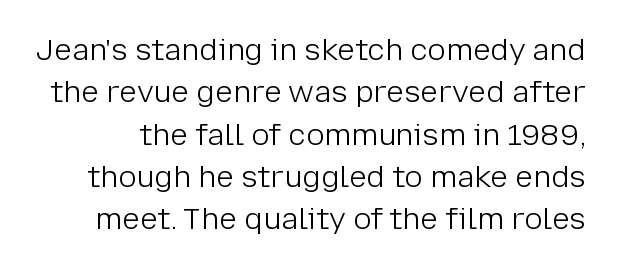
Q: Is the text bold? A: No.
Q: Is the text italic (slanted)? A: No, it is upright.
Q: Is the typeface a serif or a sans-serif typeface? A: Sans-serif.
Q: Is the text underlined? A: No.
Q: Is the spacing between letters normal or unusually wide? A: Normal.
Q: Is the spacing between lines tight, normal or loose? A: Normal.
Q: Width (condensed, normal, or wide)? A: Normal.
Q: Stroke contrast? A: Low.
Q: x-height? A: Medium.
Q: Monospaced? A: No.
